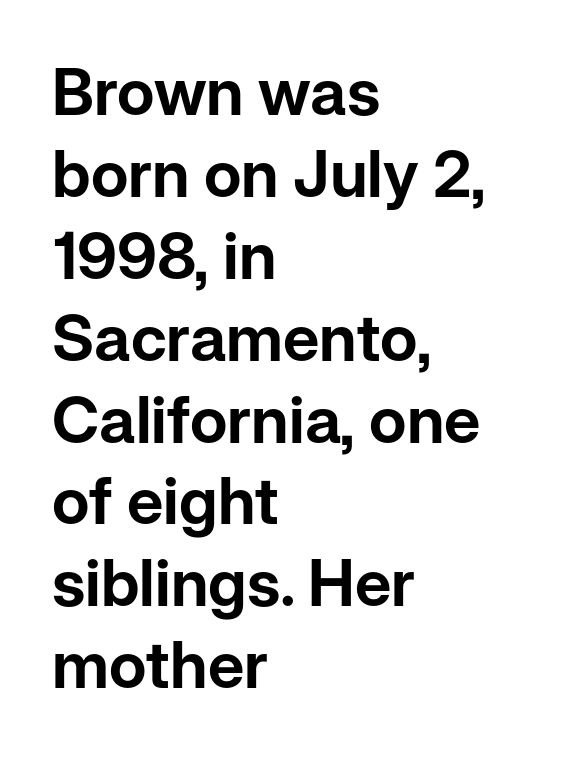
Each word holds together tightly as a unit, with standard inter-letter gaps. Has an underline been added? It has not. This is sans-serif lettering, the kind often seen on screens and signage. Posture: vertical. What's the leading like? Ordinary, nothing unusual. Notice how the passage keeps a crisp vertical edge on the left only.
